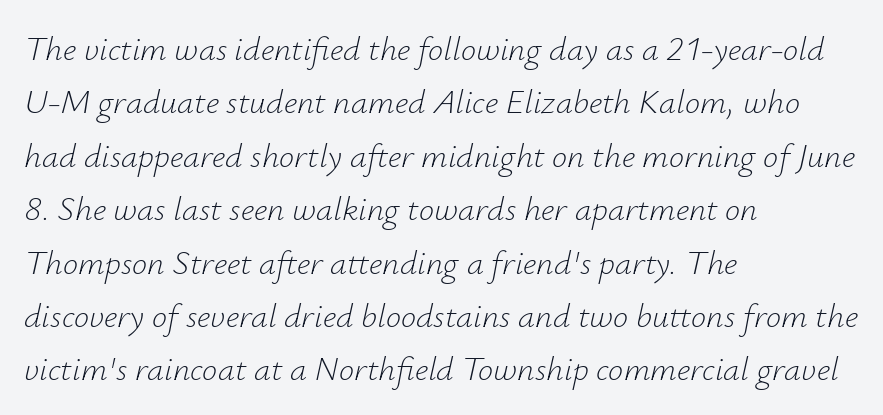
Notice how the stems are inclined rather than vertical — that's the hallmark of italics. The face used here is proportionally spaced, like ordinary book or web type. No extra tracking has been applied to these lines. Horizontal alignment here is leftward, the default for most running prose. Each stroke keeps to a modest, everyday thickness or less.
